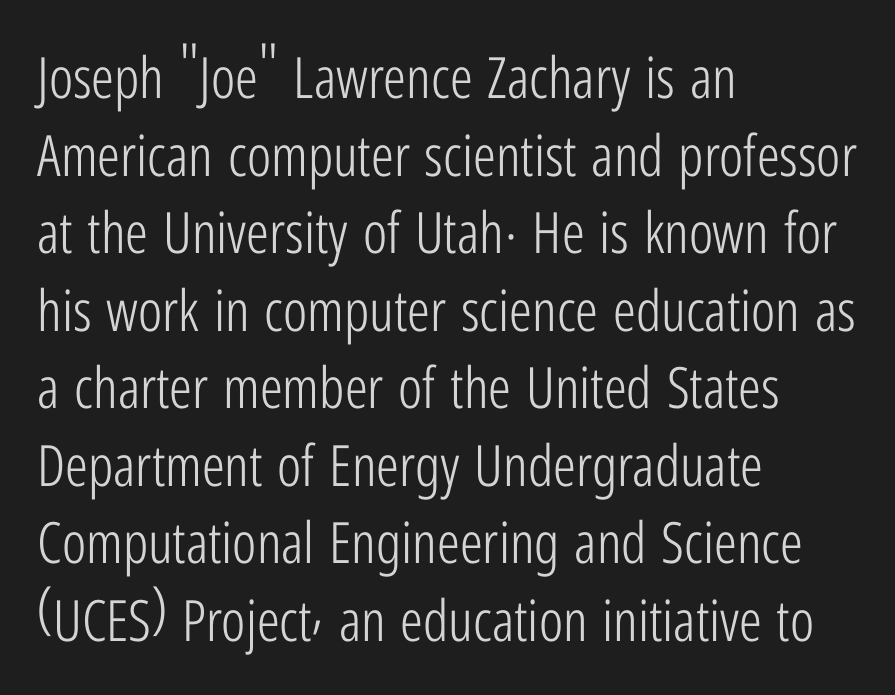
{"serif": "no", "italic": "no", "bold": "no", "weight": "light", "width": "condensed", "stroke_contrast": "low", "x_height": "medium", "monospaced": "no", "underline": "no", "align": "left", "line_spacing": "normal", "line_spacing_ratio": 1.36, "letter_spacing": "normal", "letter_spacing_em": 0.0, "glyph_px": 57}
